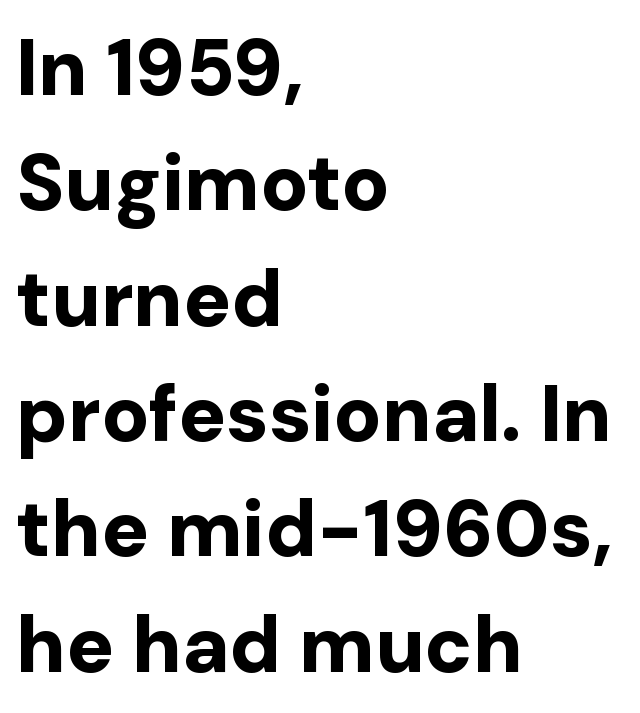
The image shows 79 px bold sans-serif type, upright; set left-aligned, normal line spacing (1.46x), normal letter spacing, not underlined; low stroke contrast and a medium x-height.
